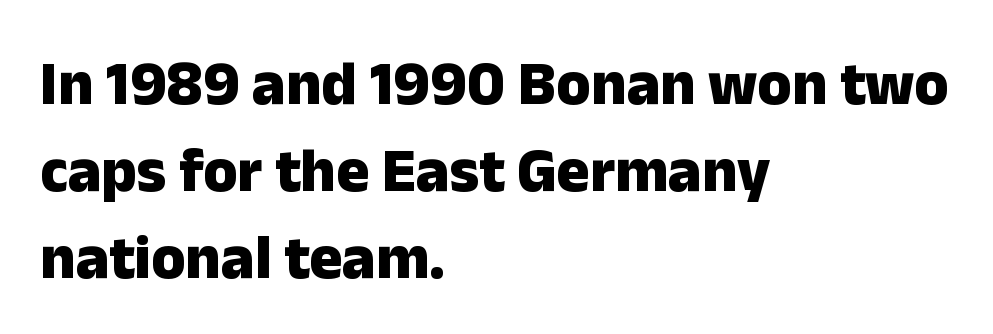
Default kerning and tracking; the words read as compact shapes. Regular leading. Note the varied advance widths — an 'i' is clearly narrower than an 'm'. Any mark beneath the type? The region is blank. Typographic density is high because the face is bold.
